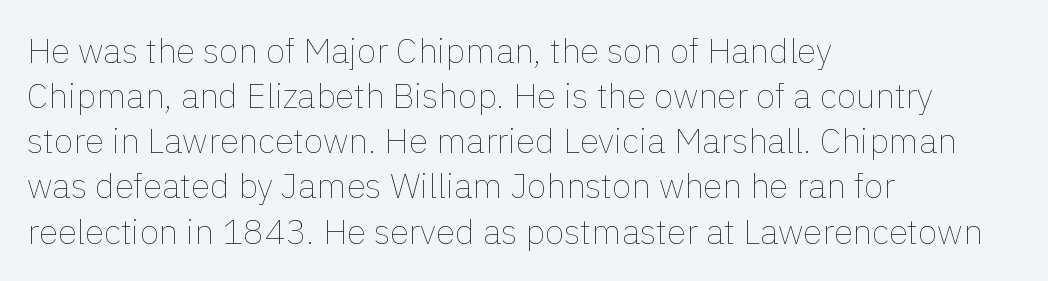
{"italic": "no", "bold": "no", "weight": "thin", "width": "normal", "x_height": "medium", "monospaced": "no", "underline": "no", "align": "left", "line_spacing": "normal", "line_spacing_ratio": 1.29, "letter_spacing": "normal", "letter_spacing_em": 0.0, "glyph_px": 35}
